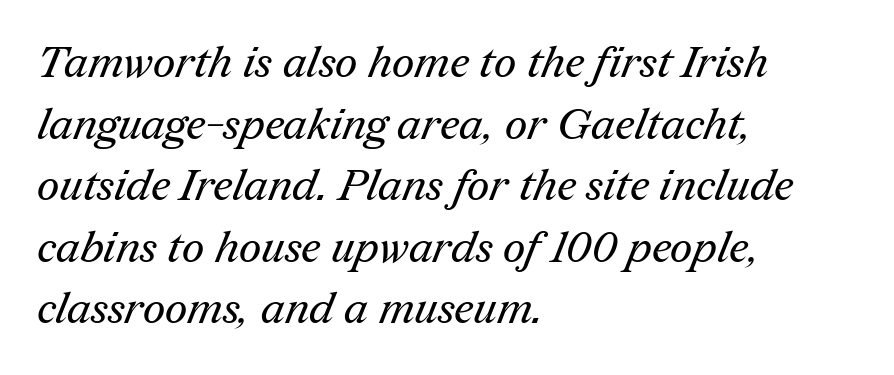
The image shows 44 px regular-weight serif type; set left-aligned, normal line spacing (1.4x), normal letter spacing, not underlined; medium stroke contrast and a medium x-height.
